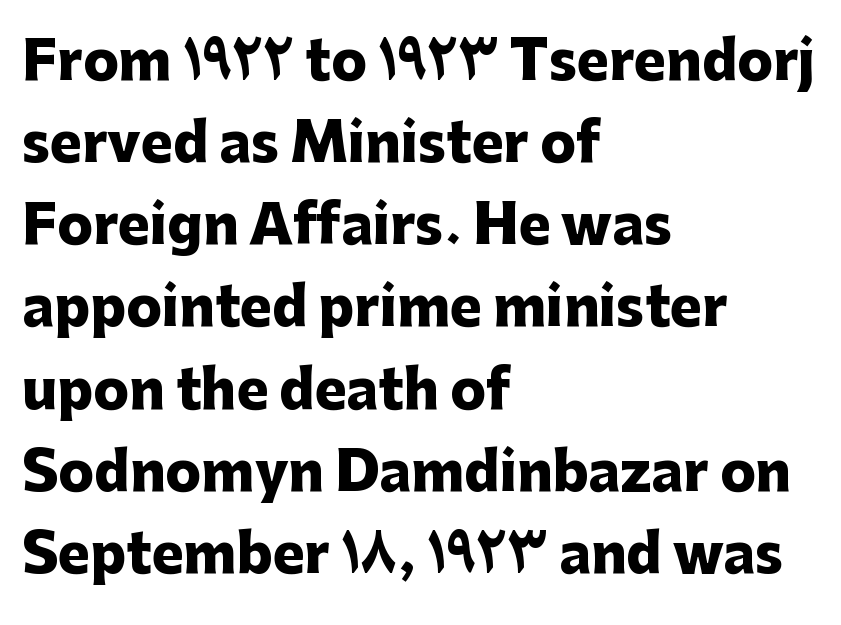
Looks like regular typesetting: each glyph gets only the width it needs. Upright lettering throughout. Nothing sits at the stroke ends, so this counts as sans-serif. Honestly, there is no underline to notice here at all. Observe the ordinary spacing: letters are neighbours, not strangers. The glyphs have the mass of a bold cut.
